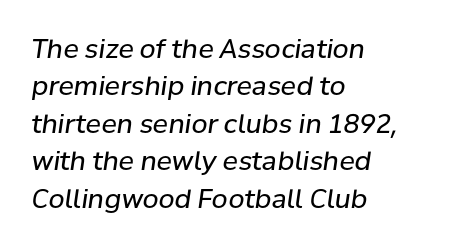
Q: Is the text bold? A: No.
Q: Is the text italic (slanted)? A: Yes, it leans right by about 8 degrees.
Q: Is the text underlined? A: No.
Q: How is the paragraph aligned? A: Left-aligned.
Q: Is the spacing between letters normal or unusually wide? A: Normal.
Q: Is the spacing between lines tight, normal or loose? A: Normal.
